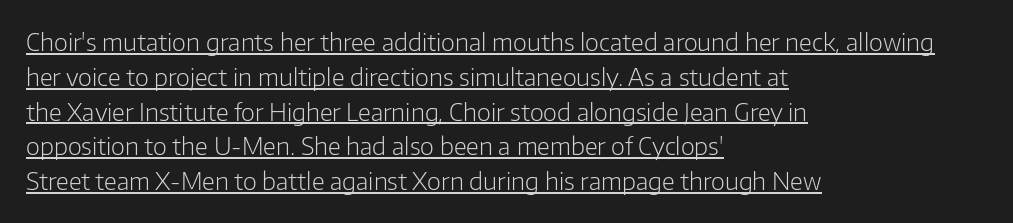
Q: Is the text bold? A: No.
Q: Is the text italic (slanted)? A: No, it is upright.
Q: Is the text underlined? A: Yes.
Q: How is the paragraph aligned? A: Left-aligned.
Q: Is the spacing between letters normal or unusually wide? A: Normal.
Q: Is the spacing between lines tight, normal or loose? A: Normal.
